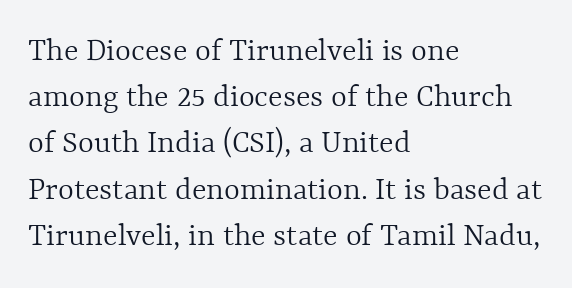
{"italic": "no", "bold": "no", "weight": "light", "width": "normal", "x_height": "medium", "monospaced": "no", "underline": "no", "align": "left", "line_spacing": "normal", "line_spacing_ratio": 1.36, "letter_spacing": "normal", "letter_spacing_em": 0.0, "glyph_px": 34}
